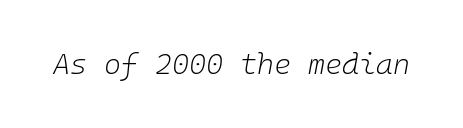
Q: Is the text bold? A: No.
Q: Is the text italic (slanted)? A: Yes, it leans right by about 10 degrees.
Q: Is the text underlined? A: No.
Q: Is the spacing between letters normal or unusually wide? A: Normal.
Q: Width (condensed, normal, or wide)? A: Normal.
Q: Stroke contrast? A: Low.
Q: x-height? A: Medium.
